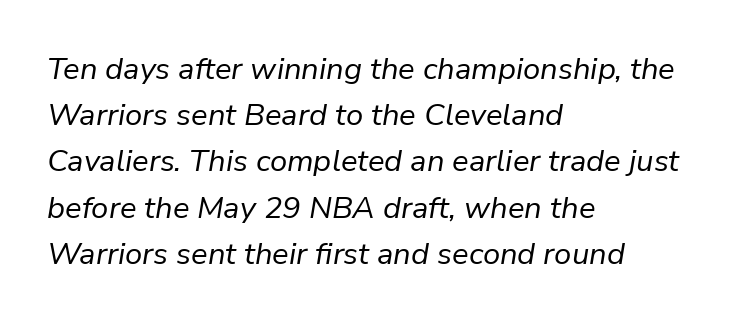
Q: Is the text bold? A: No.
Q: Is the text italic (slanted)? A: Yes, it leans right by about 9 degrees.
Q: Is the text underlined? A: No.
Q: How is the paragraph aligned? A: Left-aligned.
Q: Is the spacing between letters normal or unusually wide? A: Normal.
Q: Is the spacing between lines tight, normal or loose? A: Normal.
Q: Width (condensed, normal, or wide)? A: Normal.
Q: Stroke contrast? A: Low.
Q: x-height? A: Medium.
Q: Monospaced? A: No.
